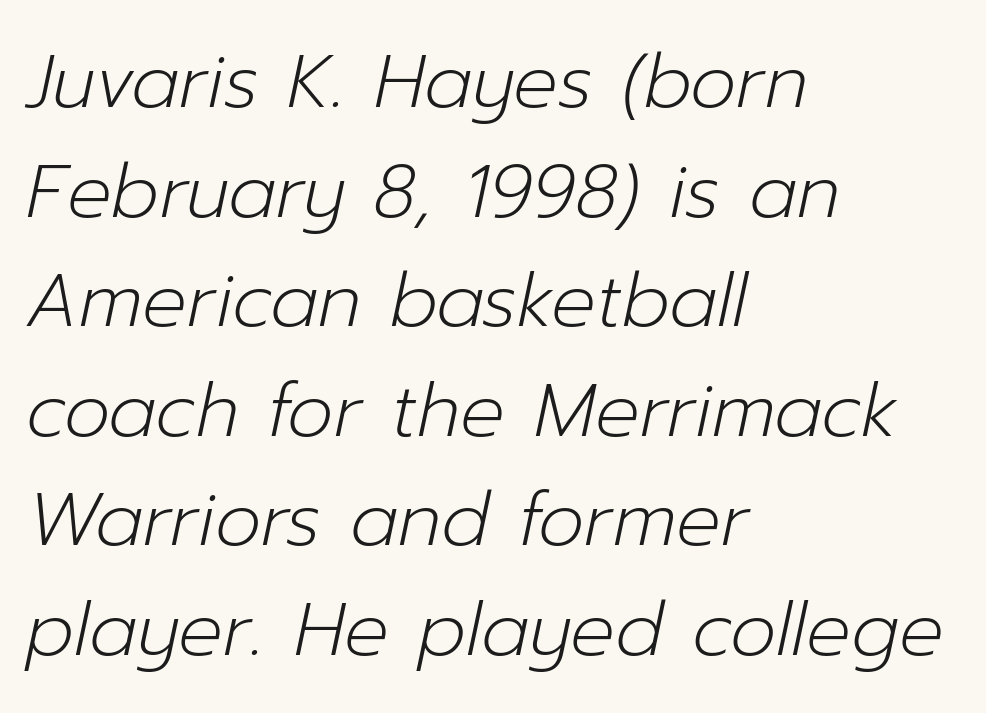
Decoration check: the copy has no underline. No letter is thick-stroked: the sample isn't bold. Each new line begins a customary step beneath the previous one. Spacing between characters is what you'd get straight out of the box. A typesetter would call this proportional, since set widths differ per character. Notice how the stems are inclined rather than vertical — that's the hallmark of italics.
